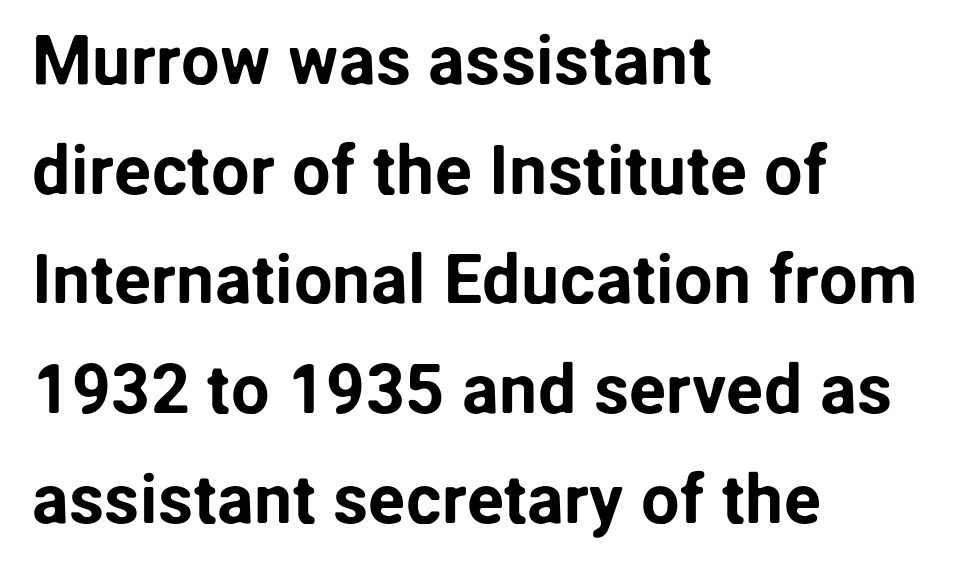
{"serif": "no", "italic": "no", "width": "normal", "stroke_contrast": "low", "x_height": "medium", "monospaced": "no", "underline": "no", "align": "left", "line_spacing": "normal", "line_spacing_ratio": 1.59, "letter_spacing": "normal", "letter_spacing_em": 0.0, "glyph_px": 69}
